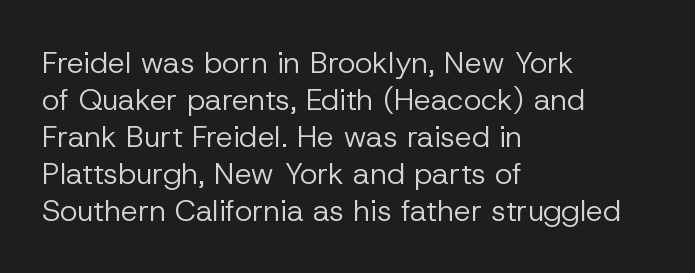
Q: Is the text bold? A: No.
Q: Is the text italic (slanted)? A: No, it is upright.
Q: Is the typeface a serif or a sans-serif typeface? A: Sans-serif.
Q: Is the text underlined? A: No.
Q: How is the paragraph aligned? A: Left-aligned.
Q: Is the spacing between letters normal or unusually wide? A: Normal.
Q: Width (condensed, normal, or wide)? A: Normal.
Q: Stroke contrast? A: Low.
Q: x-height? A: Medium.
Q: Monospaced? A: No.
